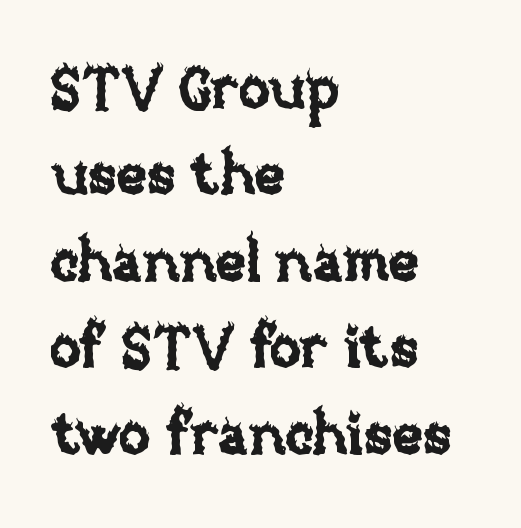
Observe the ordinary spacing: letters are neighbours, not strangers. When letters stand straight like this, we call the style roman or upright. One glance says typical: line gaps are just what's usual. The glyphs are unaccompanied by any horizontal stroke below them.
